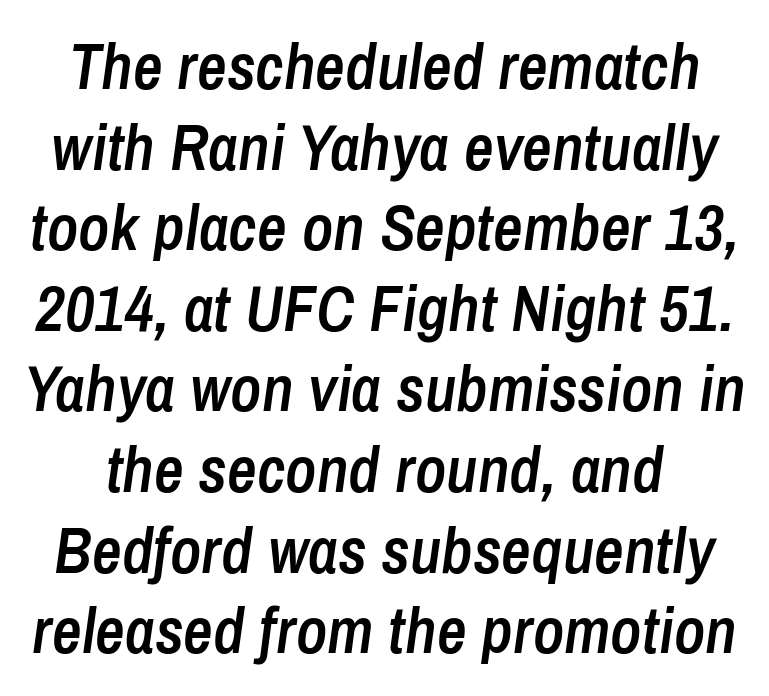
{"italic": "yes", "lean": "right", "slant_degrees": 8, "bold": "semi", "weight": "semibold", "width": "condensed", "stroke_contrast": "low", "x_height": "medium", "monospaced": "no", "underline": "no", "line_spacing_ratio": 1.24, "letter_spacing": "normal", "letter_spacing_em": 0.0, "glyph_px": 65}
